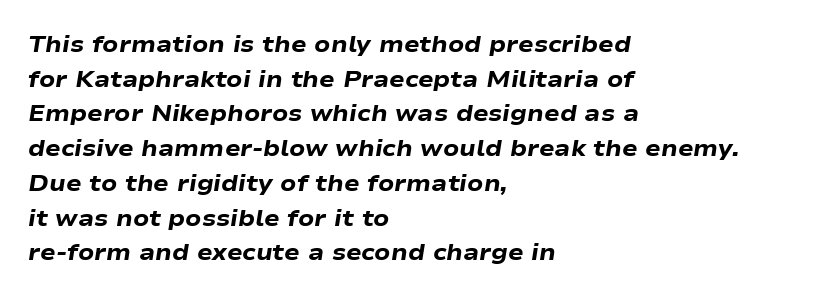
The image shows 23 px bold type, italic (leaning right); set left-aligned, normal line spacing (1.51x), normal letter spacing, not underlined.
